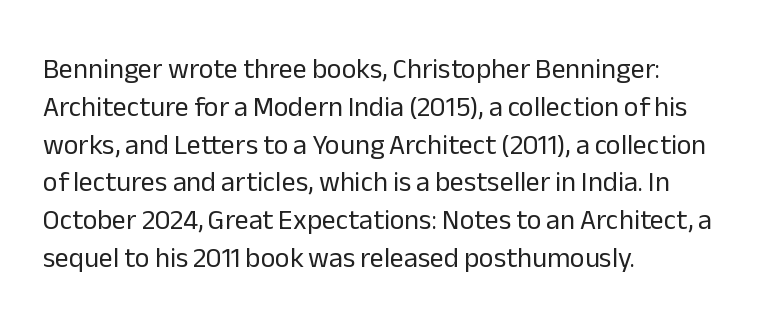
Q: Is the text bold? A: No.
Q: Is the text italic (slanted)? A: No, it is upright.
Q: Is the typeface a serif or a sans-serif typeface? A: Sans-serif.
Q: Is the text underlined? A: No.
Q: How is the paragraph aligned? A: Left-aligned.
Q: Is the spacing between letters normal or unusually wide? A: Normal.
Q: Is the spacing between lines tight, normal or loose? A: Normal.
Q: Width (condensed, normal, or wide)? A: Normal.
Q: Stroke contrast? A: Low.
Q: x-height? A: Medium.
Q: Monospaced? A: No.
